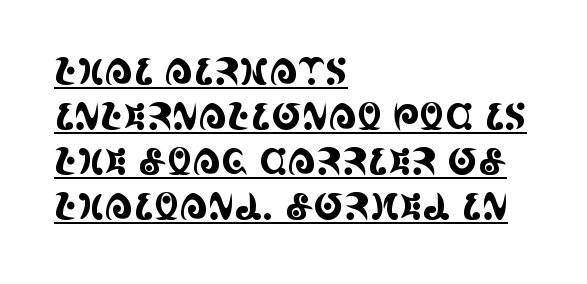
{"serif": "yes", "italic": "no", "width": "condensed", "x_height": "large", "monospaced": "no", "underline": "yes", "align": "left", "line_spacing": "normal", "line_spacing_ratio": 1.25, "letter_spacing": "normal", "letter_spacing_em": 0.0, "glyph_px": 36}
